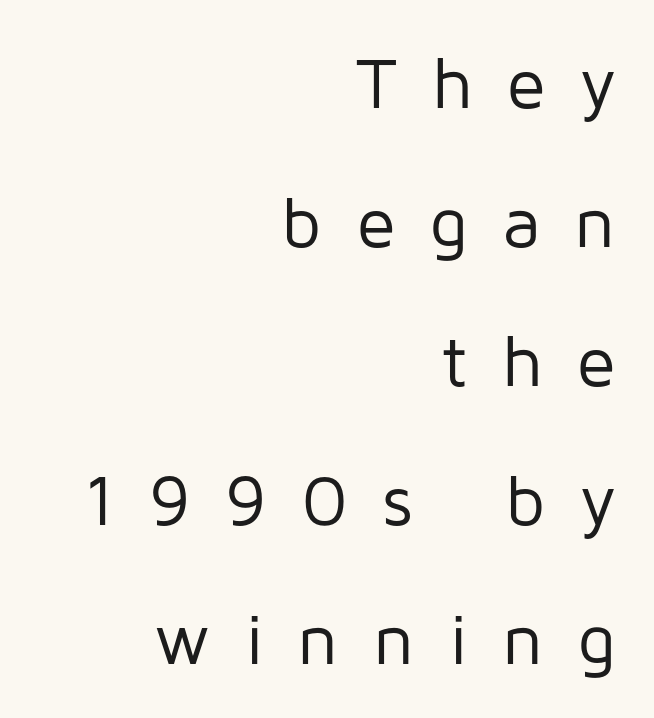
Q: Is the text bold? A: No.
Q: Is the text italic (slanted)? A: No, it is upright.
Q: Is the typeface a serif or a sans-serif typeface? A: Sans-serif.
Q: Is the text underlined? A: No.
Q: How is the paragraph aligned? A: Right-aligned.
Q: Is the spacing between letters normal or unusually wide? A: Unusually wide.
Q: Is the spacing between lines tight, normal or loose? A: Loose.
Q: Width (condensed, normal, or wide)? A: Normal.
Q: Stroke contrast? A: Low.
Q: x-height? A: Medium.
Q: Monospaced? A: No.
